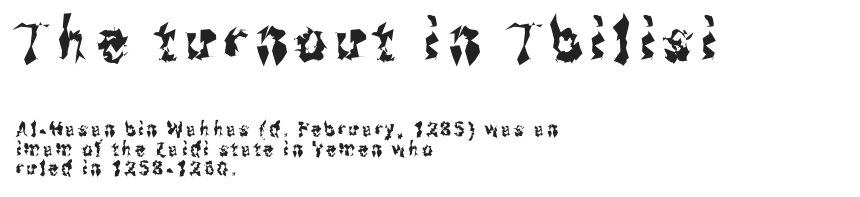
This layout puts the oversized block above and the modest block below. Typographically, this falls in the sans-serif category. Leftover space on each line is placed entirely after the last word. Does the leading feel generous? Not at all — it's pinched. The axis of the letterforms is exactly vertical.
